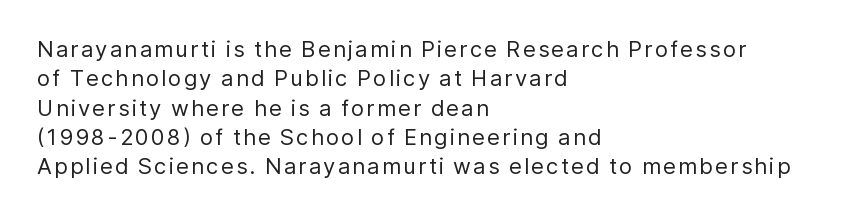
{"italic": "no", "bold": "no", "underline": "no", "align": "left", "line_spacing": "normal", "line_spacing_ratio": 1.33, "glyph_px": 22}
